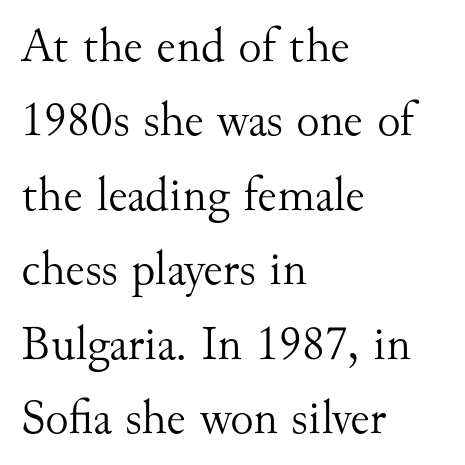
The image shows 49 px light serif type, upright; set left-aligned, normal line spacing (1.52x), normal letter spacing, not underlined; medium stroke contrast and a small x-height.
